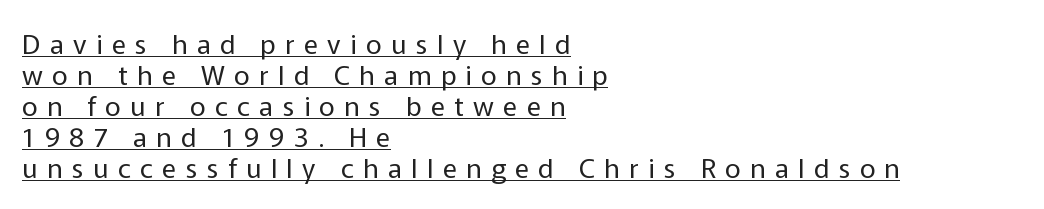
There is plenty of visible air inserted between adjacent glyphs. When letters stand straight like this, we call the style roman or upright. Students, observe: this is what under-led, compact text looks like. The face used here appears with an underline applied. Notice how the passage keeps a crisp vertical edge on the left only. Weight class: somewhere from thin through regular.
